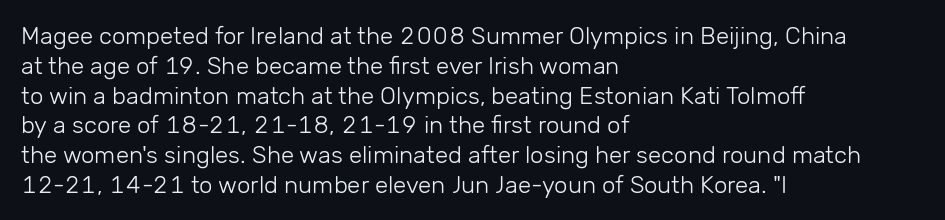
The image shows 24 px text type, upright; set left-aligned, line spacing 1.24x, normal letter spacing, not underlined.
